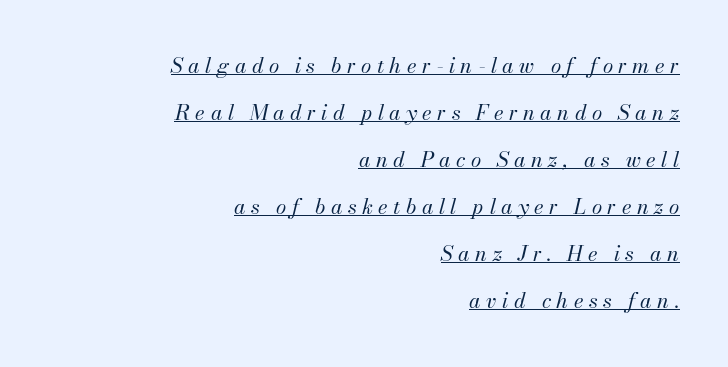
{"italic": "yes", "lean": "right", "slant_degrees": 13, "bold": "no", "underline": "yes", "align": "right", "line_spacing": "loose", "line_spacing_ratio": 2.24, "letter_spacing": "wide", "letter_spacing_em": 0.26, "glyph_px": 21}
